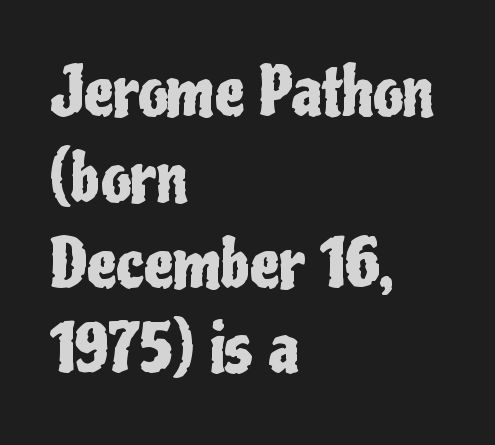
{"serif": "no", "italic": "no", "width": "condensed", "stroke_contrast": "low", "x_height": "medium", "monospaced": "no", "underline": "no", "align": "left", "line_spacing": "normal", "line_spacing_ratio": 1.3, "letter_spacing": "normal", "letter_spacing_em": 0.0, "glyph_px": 66}
